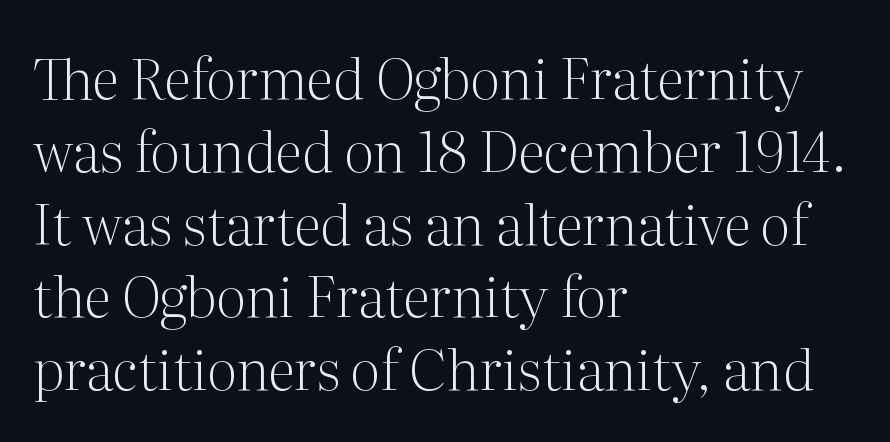
Note: serifs present on the glyphs. The paragraph has a hard left edge and a soft right edge. Style check: upright. The typesetting does not lean heavy: it is not bold.
